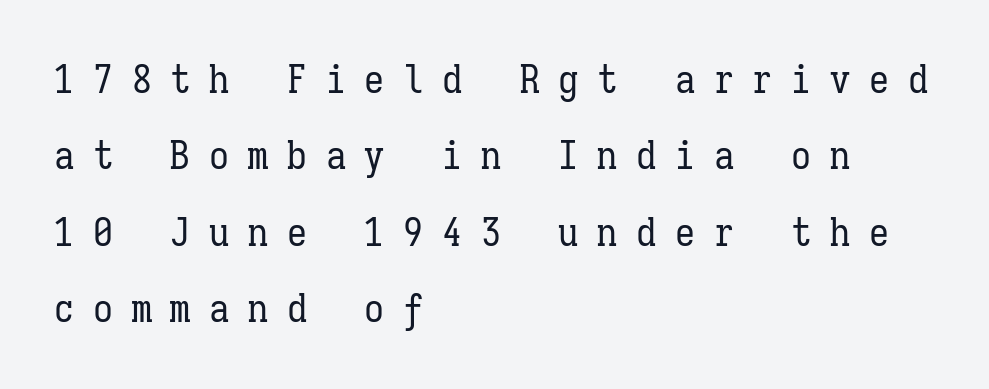
Q: Is the text bold? A: No.
Q: Is the text italic (slanted)? A: No, it is upright.
Q: Is the text underlined? A: No.
Q: How is the paragraph aligned? A: Left-aligned.
Q: Is the spacing between letters normal or unusually wide? A: Unusually wide.
Q: Is the spacing between lines tight, normal or loose? A: Loose.
Q: Width (condensed, normal, or wide)? A: Condensed.
Q: Stroke contrast? A: Low.
Q: x-height? A: Medium.
Q: Monospaced? A: Yes.
